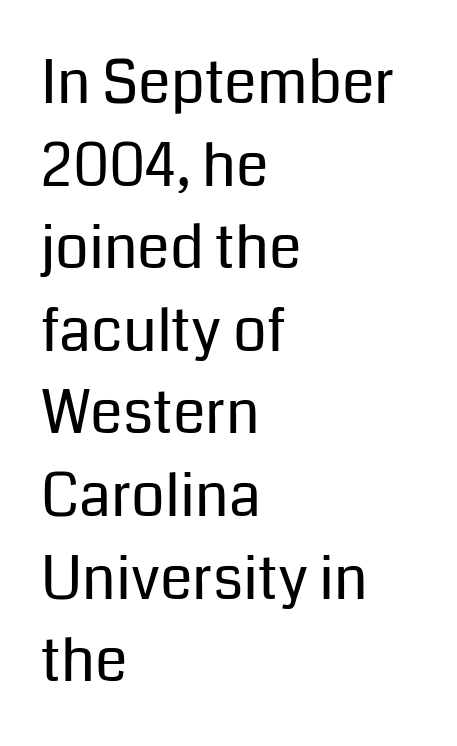
The image shows 59 px regular-weight sans-serif type, upright; set left-aligned, normal line spacing (1.4x), normal letter spacing, not underlined; low stroke contrast and a medium x-height.
